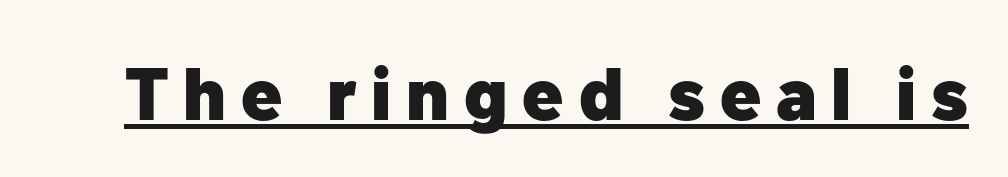
The image shows 74 px heavy sans-serif type, upright; set unusually wide letter spacing (+0.2 em), underlined; low stroke contrast and a medium x-height.
